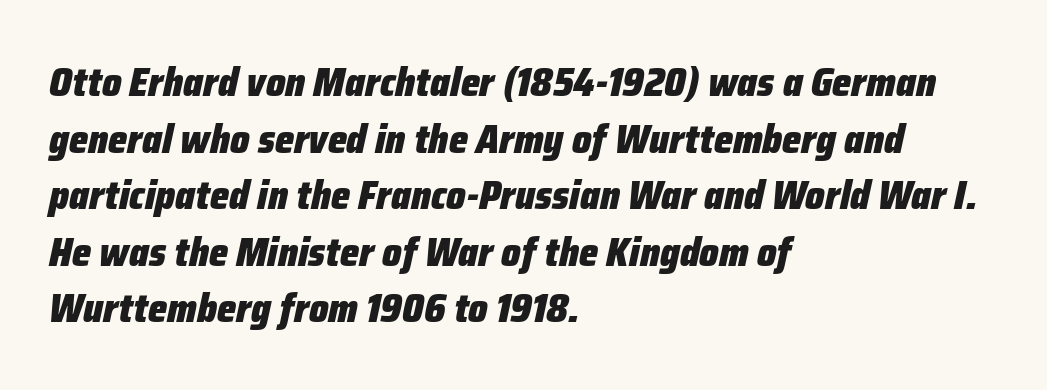
Horizontal bands of white between lines are of average thickness. The letters advance in unequal steps, a hallmark of proportional type. Caption: standard tracking, unaltered. The typesetter chose a ragged-right arrangement here.
